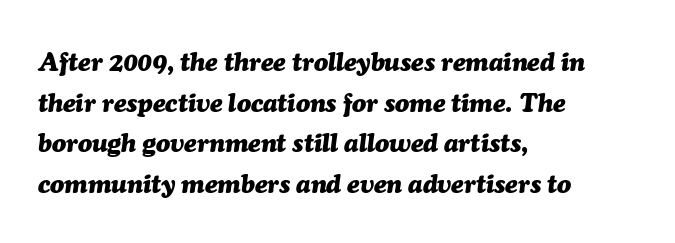
Leftover space on each line is placed entirely after the last word. Quick note: interline space is typical. The horizontal fit of the characters is conventional and even. Bare-footed words on every line. You can tell it's italic because the verticals aren't actually vertical. A full-strength bold gives these letters their thick strokes.
